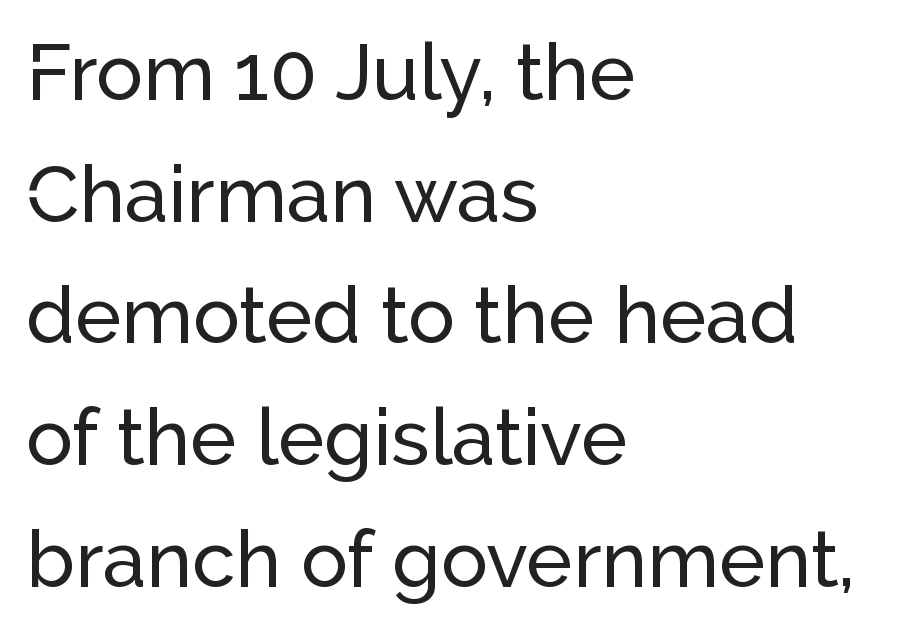
Q: Is the text italic (slanted)? A: No, it is upright.
Q: Is the typeface a serif or a sans-serif typeface? A: Sans-serif.
Q: Is the text underlined? A: No.
Q: How is the paragraph aligned? A: Left-aligned.
Q: Is the spacing between letters normal or unusually wide? A: Normal.
Q: Is the spacing between lines tight, normal or loose? A: Normal.
Q: Width (condensed, normal, or wide)? A: Normal.
Q: Stroke contrast? A: Low.
Q: x-height? A: Medium.
Q: Monospaced? A: No.
